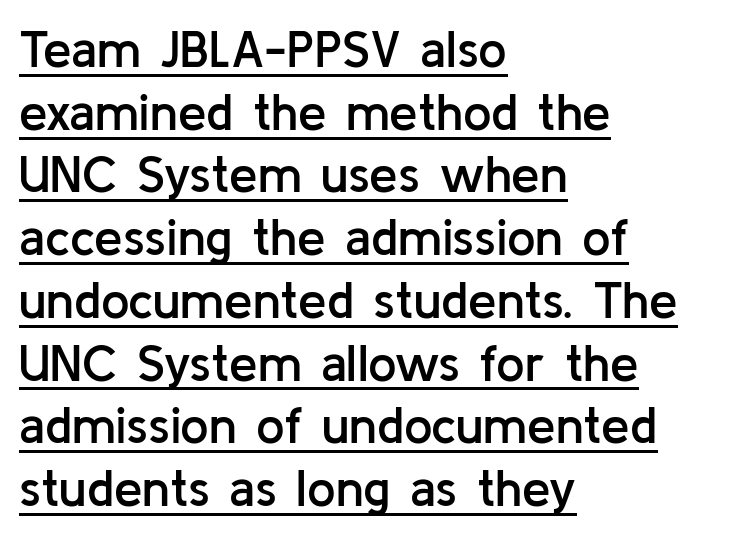
Q: Is the text bold? A: Semi-bold.
Q: Is the text italic (slanted)? A: No, it is upright.
Q: Is the typeface a serif or a sans-serif typeface? A: Sans-serif.
Q: Is the text underlined? A: Yes.
Q: How is the paragraph aligned? A: Left-aligned.
Q: Is the spacing between letters normal or unusually wide? A: Normal.
Q: Width (condensed, normal, or wide)? A: Normal.
Q: Stroke contrast? A: Low.
Q: x-height? A: Medium.
Q: Monospaced? A: No.
